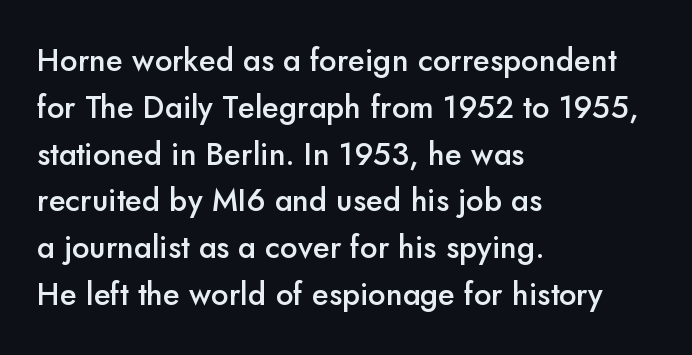
Posture: vertical. A classic flush-left, rag-right setting is used for this passage. Students, this is semibold: more ink than regular, less than bold. Nope, no serifs anywhere on these letters. Glance below the letters and you will spot only blank space.
